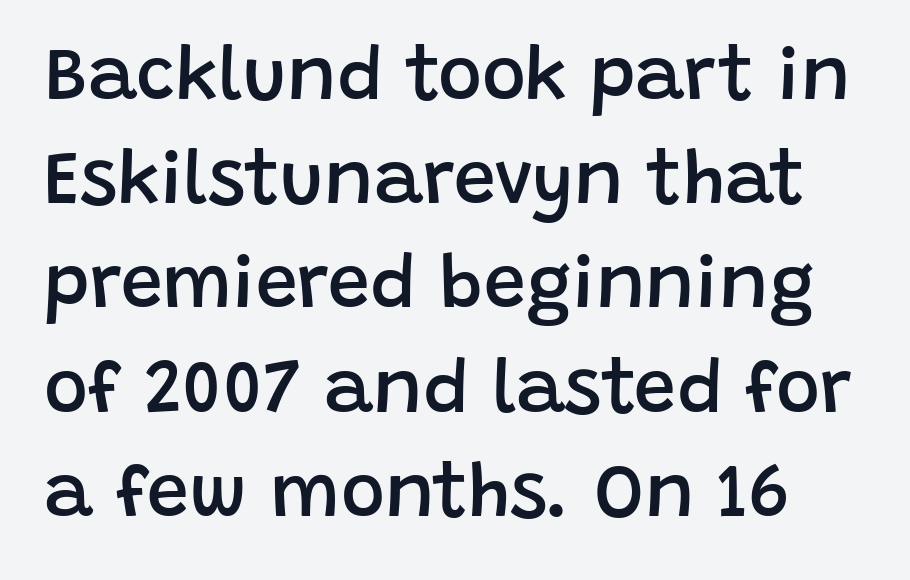
Weight: semibold (demi). Leading: standard. These lines are composed in type without serifs. Unlike italic type, these characters show no tilt at all. A typesetter would call this proportional, since set widths differ per character.
